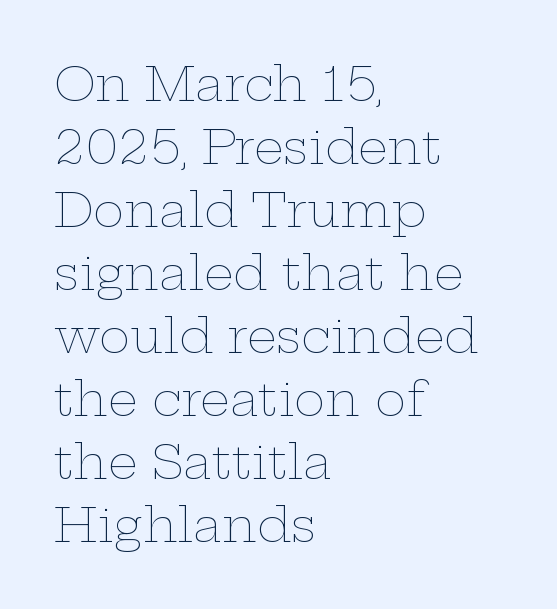
The image shows 47 px thin, wide type, upright; set left-aligned, normal line spacing (1.34x), normal letter spacing, not underlined; low stroke contrast and a medium x-height.
